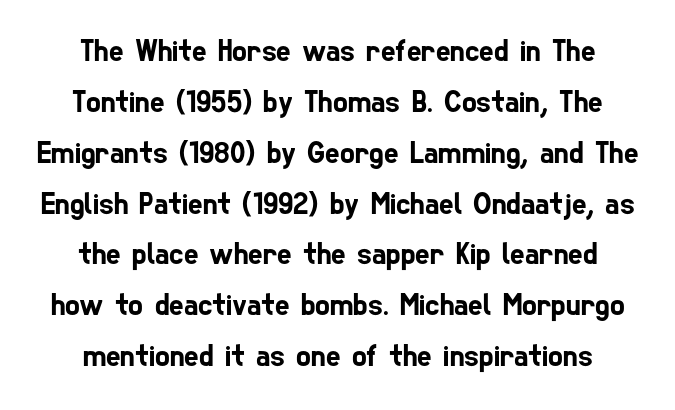
The image shows 31 px condensed sans-serif type; set normal line spacing (1.64x), normal letter spacing, not underlined; low stroke contrast and a medium x-height.
